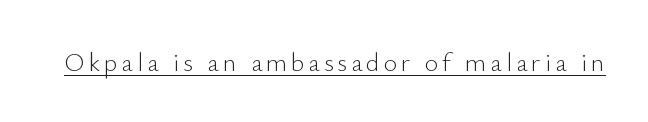
The image shows 26 px text type, upright; set underlined.
